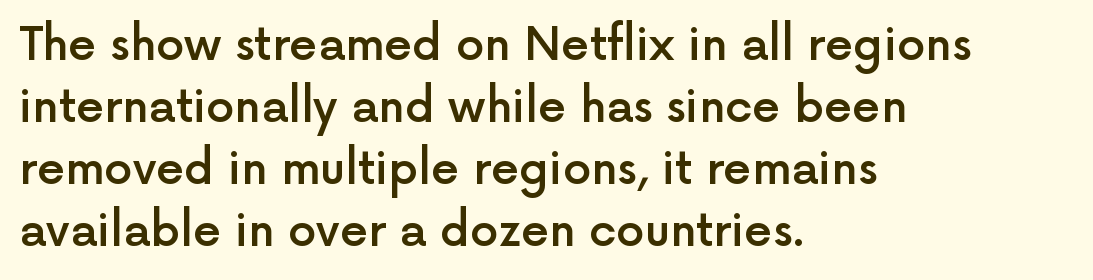
A typesetter would call this proportional, since set widths differ per character. Has an underline been added? It has not. Designer's note — italics off, roman on. Regular leading. Tracking value appears to be zero — textbook default spacing.
